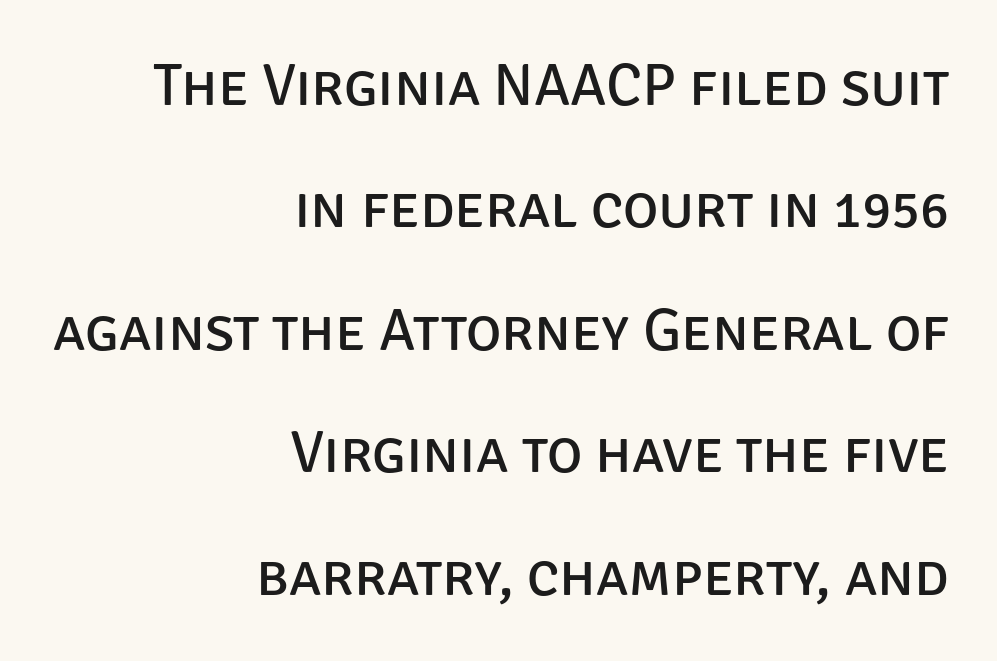
{"serif": "no", "italic": "no", "bold": "no", "weight": "regular", "width": "normal", "stroke_contrast": "low", "x_height": "large", "monospaced": "no", "underline": "no", "align": "right", "line_spacing": "loose", "line_spacing_ratio": 2.04, "letter_spacing": "normal", "letter_spacing_em": 0.0, "glyph_px": 60}
